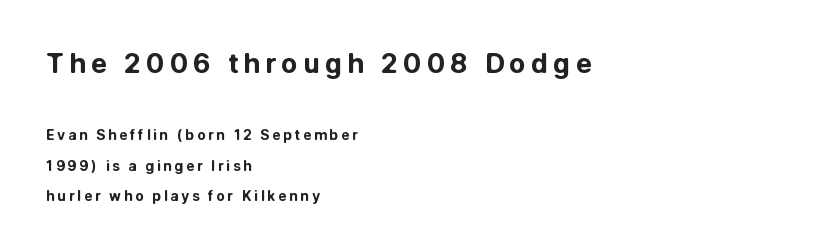
The lettering holds an erect, upright posture throughout. The upper block of text is set noticeably larger than the block beneath it. One glance says open: line gaps are wider than usual. Compared with an ordinary text face, these strokes are far heavier — a full bold. Line beginnings align vertically; line endings do not.
